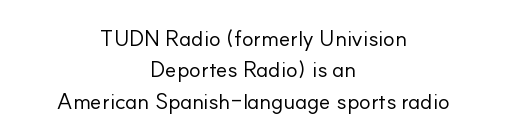
The image shows 22 px text type, upright; set centered, normal line spacing (1.43x), normal letter spacing, not underlined.
